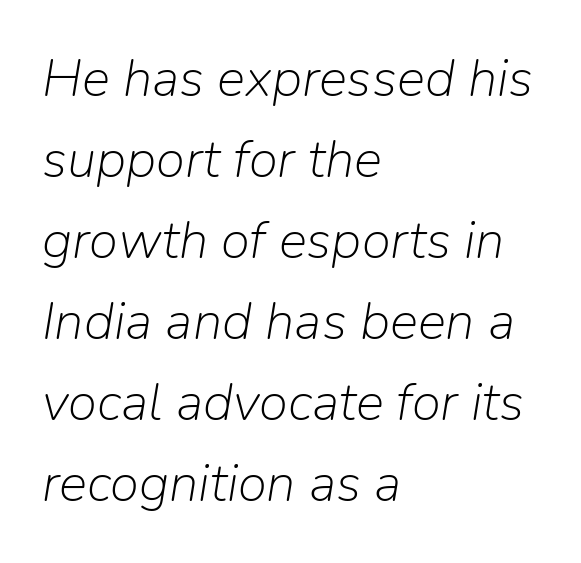
This sample has the flowing, uneven cadence of proportional lettering. A normal amount of white space separates one row of letters from the next. You could call the tracking neutral — neither tight nor loose. If you drew a ruler down the left edge, every line would touch it. No extra ink here — the face is not bold. Underlining? Definitely not there.
